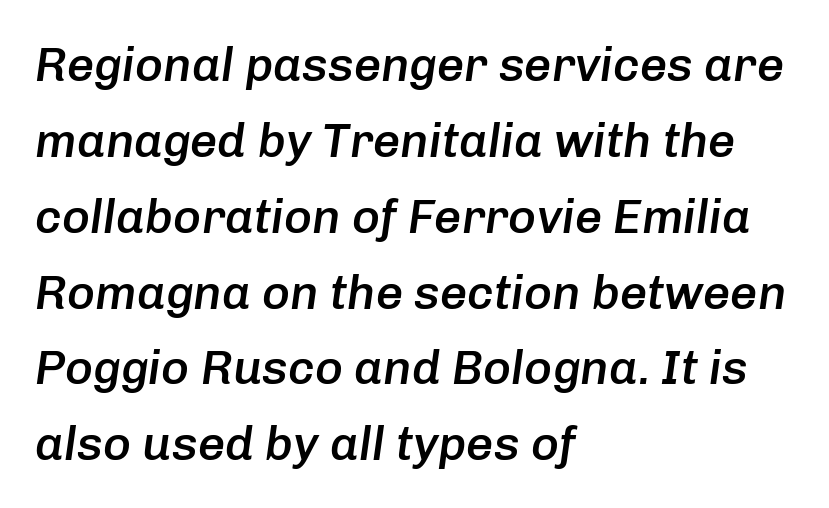
The image shows 48 px semibold type, italic (leaning right); set left-aligned, normal line spacing (1.58x), normal letter spacing, not underlined; low stroke contrast and a medium x-height.
